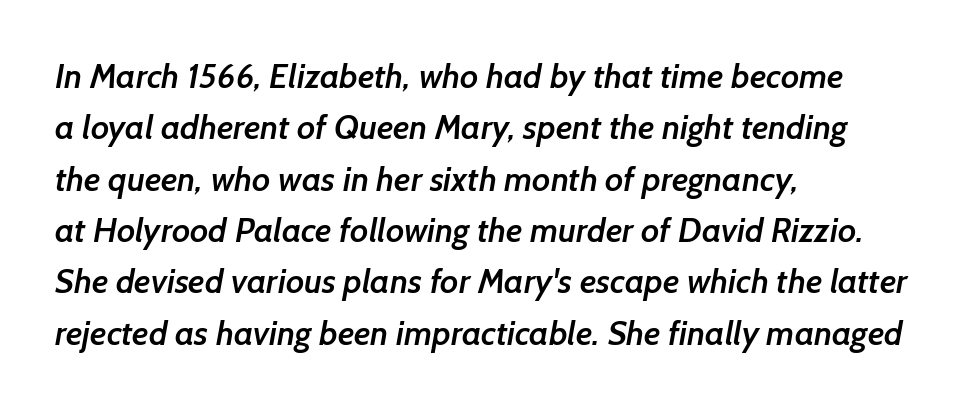
{"serif": "no", "bold": "semi", "weight": "semibold", "width": "normal", "stroke_contrast": "low", "x_height": "medium", "monospaced": "no", "underline": "no", "align": "left", "line_spacing": "normal", "line_spacing_ratio": 1.51, "letter_spacing": "normal", "letter_spacing_em": 0.0, "glyph_px": 34}
